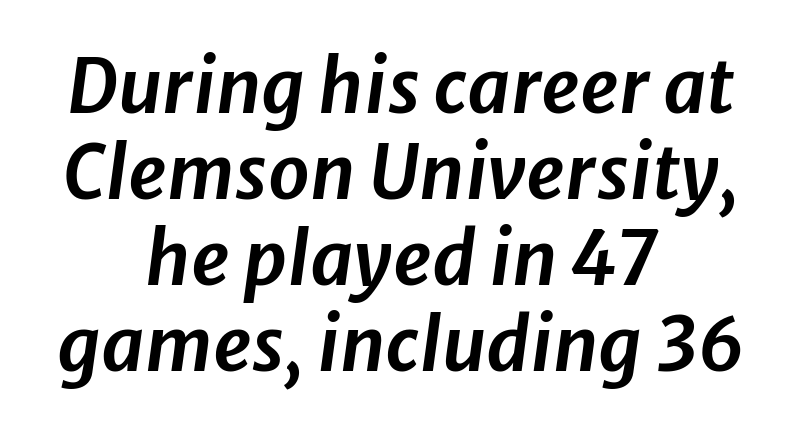
{"italic": "yes", "lean": "right", "slant_degrees": 8, "width": "normal", "stroke_contrast": "low", "x_height": "medium", "monospaced": "no", "underline": "no", "align": "center", "line_spacing_ratio": 1.16, "letter_spacing": "normal", "letter_spacing_em": 0.0, "glyph_px": 74}
